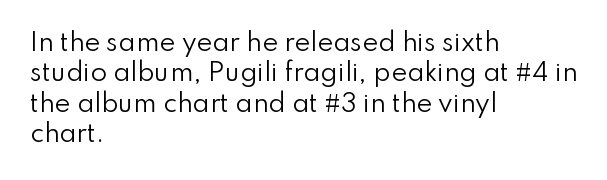
Q: Is the text bold? A: No.
Q: Is the text italic (slanted)? A: No, it is upright.
Q: Is the text underlined? A: No.
Q: How is the paragraph aligned? A: Left-aligned.
Q: Is the spacing between letters normal or unusually wide? A: Normal.
Q: Is the spacing between lines tight, normal or loose? A: Normal.
